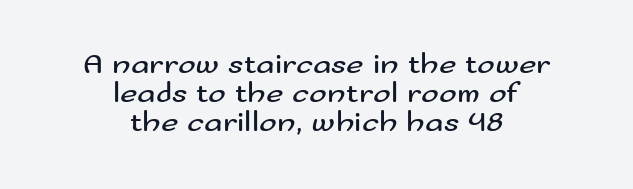
Q: Is the text bold? A: No.
Q: Is the text italic (slanted)? A: No, it is upright.
Q: Is the typeface a serif or a sans-serif typeface? A: Sans-serif.
Q: Is the text underlined? A: No.
Q: How is the paragraph aligned? A: Centered.
Q: Is the spacing between letters normal or unusually wide? A: Normal.
Q: Is the spacing between lines tight, normal or loose? A: Tight.
Q: Width (condensed, normal, or wide)? A: Wide.
Q: Stroke contrast? A: Medium.
Q: x-height? A: Small.
Q: Monospaced? A: No.
